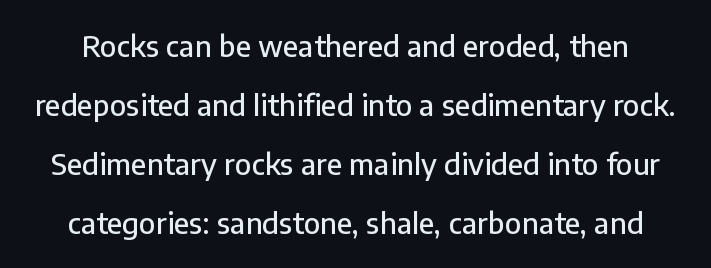
Q: Is the text italic (slanted)? A: No, it is upright.
Q: Is the typeface a serif or a sans-serif typeface? A: Sans-serif.
Q: Is the text underlined? A: No.
Q: Is the spacing between letters normal or unusually wide? A: Normal.
Q: Is the spacing between lines tight, normal or loose? A: Loose.
Q: Width (condensed, normal, or wide)? A: Normal.
Q: Stroke contrast? A: Low.
Q: x-height? A: Medium.
Q: Monospaced? A: No.
